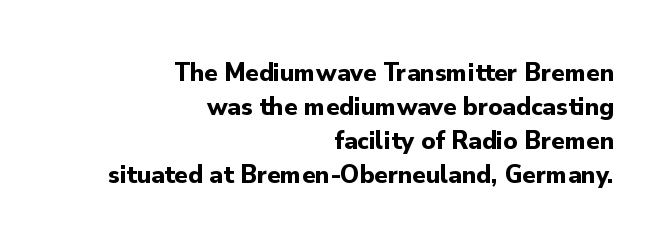
{"italic": "no", "bold": "yes", "underline": "no", "align": "right", "line_spacing": "normal", "line_spacing_ratio": 1.26, "letter_spacing": "normal", "letter_spacing_em": 0.0, "glyph_px": 27}
